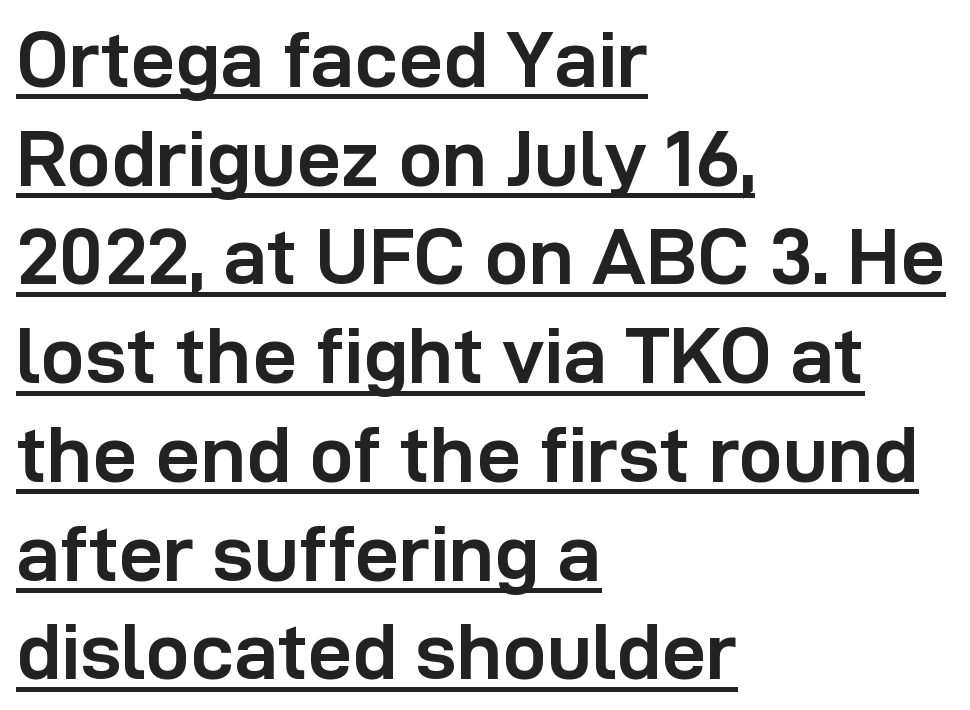
{"serif": "no", "italic": "no", "bold": "yes", "weight": "semibold", "width": "normal", "stroke_contrast": "low", "x_height": "medium", "monospaced": "no", "underline": "yes", "align": "left", "line_spacing": "normal", "line_spacing_ratio": 1.25, "letter_spacing": "normal", "letter_spacing_em": 0.0, "glyph_px": 79}
